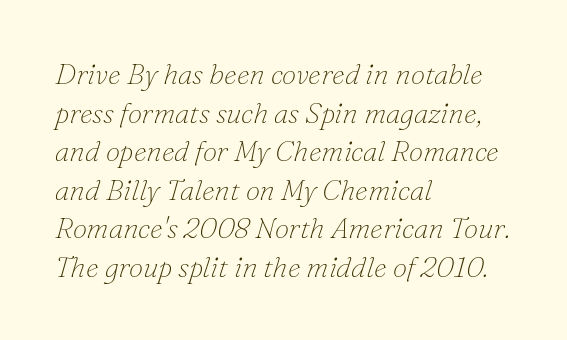
{"serif": "yes", "italic": "yes", "lean": "right", "slant_degrees": 16, "bold": "no", "weight": "thin", "width": "normal", "stroke_contrast": "low", "x_height": "small", "monospaced": "no", "underline": "no", "align": "left", "line_spacing": "normal", "line_spacing_ratio": 1.33, "letter_spacing": "normal", "letter_spacing_em": 0.0, "glyph_px": 29}
